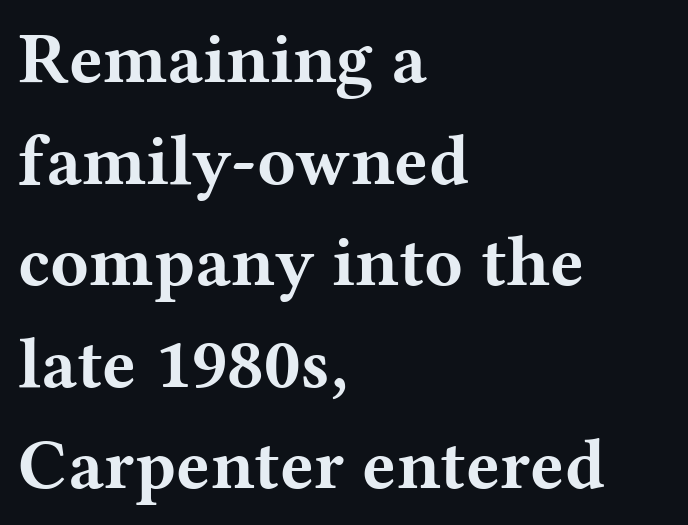
The image shows 71 px bold, wide serif type, upright; set left-aligned, normal line spacing (1.43x), normal letter spacing, not underlined; medium stroke contrast and a medium x-height.
